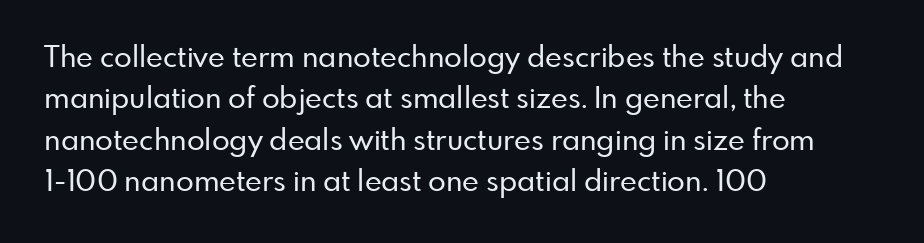
The image shows 29 px sans-serif type, upright; set left-aligned, normal line spacing (1.43x), normal letter spacing, not underlined; low stroke contrast and a small x-height.
